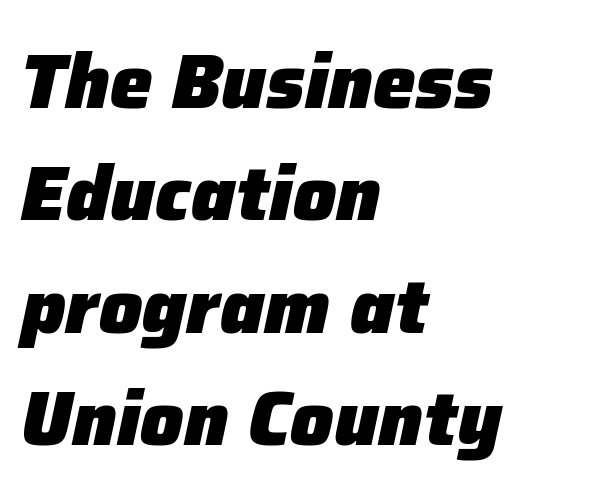
The image shows 76 px heavy type, italic (leaning right); set left-aligned, normal line spacing (1.48x), normal letter spacing, not underlined; low stroke contrast and a medium x-height.
